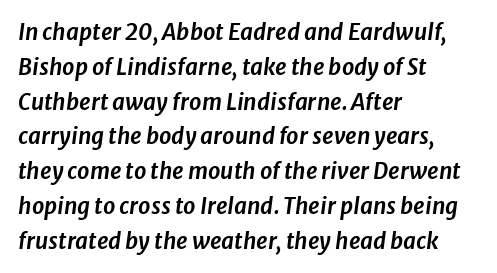
The paragraph has a hard left edge and a soft right edge. Is the type slanted? Yes — the strokes lean at a clear angle. The rendering uses a moderate line-height, typical for paragraphs. Bare-footed words on every line. The passage shown has conventional tracking throughout.
